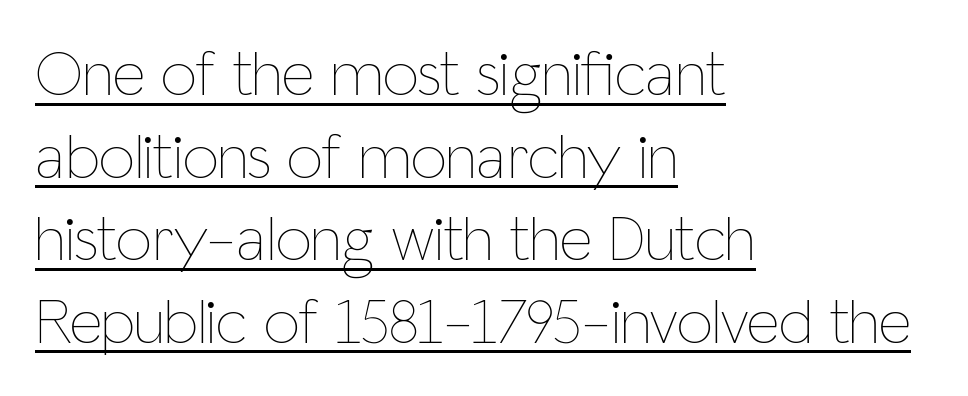
Q: Is the text bold? A: No.
Q: Is the text italic (slanted)? A: No, it is upright.
Q: Is the text underlined? A: Yes.
Q: How is the paragraph aligned? A: Left-aligned.
Q: Is the spacing between letters normal or unusually wide? A: Normal.
Q: Is the spacing between lines tight, normal or loose? A: Normal.
Q: Width (condensed, normal, or wide)? A: Condensed.
Q: Stroke contrast? A: Low.
Q: x-height? A: Medium.
Q: Monospaced? A: No.
